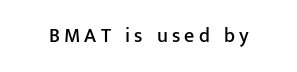
The image shows 20 px text type, upright; set unusually wide letter spacing (+0.21 em), not underlined.
